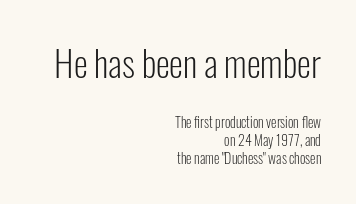
Q: Is the text bold? A: No.
Q: Is the text italic (slanted)? A: No, it is upright.
Q: Is the typeface a serif or a sans-serif typeface? A: Sans-serif.
Q: Is the text underlined? A: No.
Q: How is the paragraph aligned? A: Right-aligned.
Q: Is the spacing between letters normal or unusually wide? A: Normal.
Q: Is the spacing between lines tight, normal or loose? A: Normal.
Q: Which block of text is set in a larger size, the first (top) or the second (bottom)? A: The first (top) one.
Q: Width (condensed, normal, or wide)? A: Condensed.
Q: Stroke contrast? A: Low.
Q: x-height? A: Medium.
Q: Monospaced? A: No.
